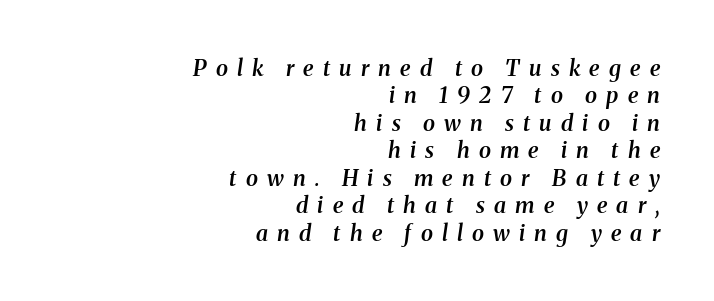
{"italic": "yes", "lean": "right", "slant_degrees": 8, "bold": "semi", "underline": "no", "align": "right", "line_spacing": "normal", "line_spacing_ratio": 1.25, "letter_spacing": "wide", "letter_spacing_em": 0.42, "glyph_px": 22}
